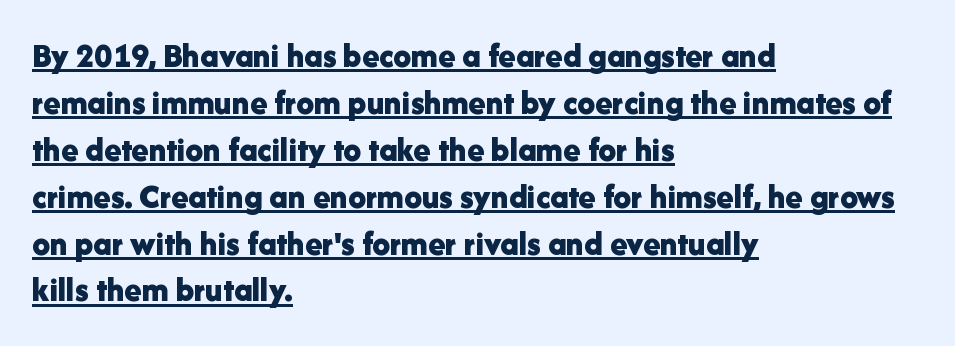
{"serif": "no", "italic": "no", "bold": "yes", "weight": "bold", "width": "normal", "stroke_contrast": "low", "x_height": "medium", "monospaced": "no", "underline": "yes", "align": "left", "line_spacing": "normal", "line_spacing_ratio": 1.34, "letter_spacing": "normal", "letter_spacing_em": 0.0, "glyph_px": 35}
